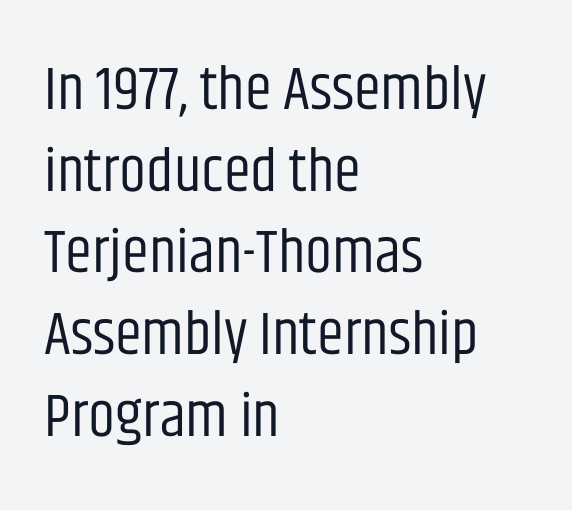
You can tell from the bare stems that sans-serif type was used. Character widths vary here, with narrow letters taking less room than wide ones. Compared with a centered layout, this one pins lines to the left instead. If you measured baseline to baseline, you'd find a middling distance. The typesetting does not lean heavy: it is not bold.
